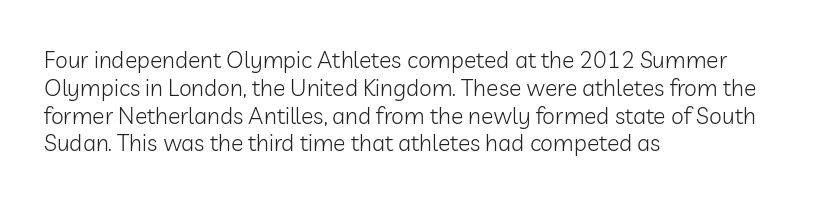
{"italic": "no", "bold": "no", "underline": "no", "align": "left", "line_spacing_ratio": 1.21, "letter_spacing": "normal", "letter_spacing_em": 0.0, "glyph_px": 23}
